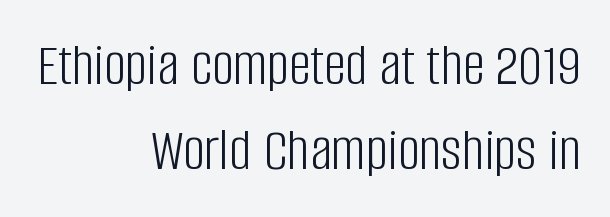
{"serif": "no", "italic": "no", "bold": "no", "weight": "light", "width": "condensed", "stroke_contrast": "low", "x_height": "large", "monospaced": "no", "underline": "no", "align": "right", "line_spacing": "normal", "line_spacing_ratio": 1.39, "letter_spacing": "normal", "letter_spacing_em": 0.0, "glyph_px": 61}
